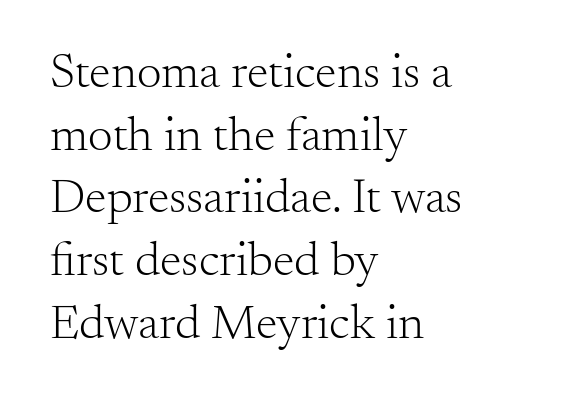
The image shows 49 px light serif type, upright; set left-aligned, normal line spacing (1.28x), normal letter spacing, not underlined; medium stroke contrast and a small x-height.
